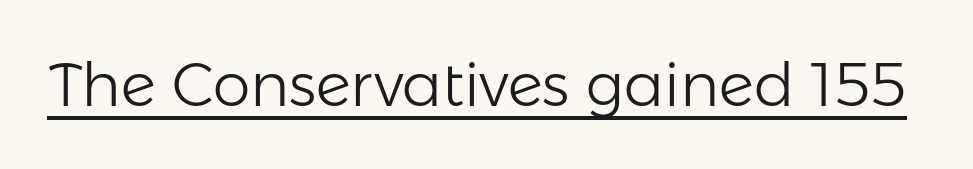
{"serif": "no", "italic": "no", "bold": "no", "weight": "light", "width": "normal", "stroke_contrast": "low", "x_height": "medium", "monospaced": "no", "underline": "yes", "letter_spacing": "normal", "letter_spacing_em": 0.0, "glyph_px": 60}
